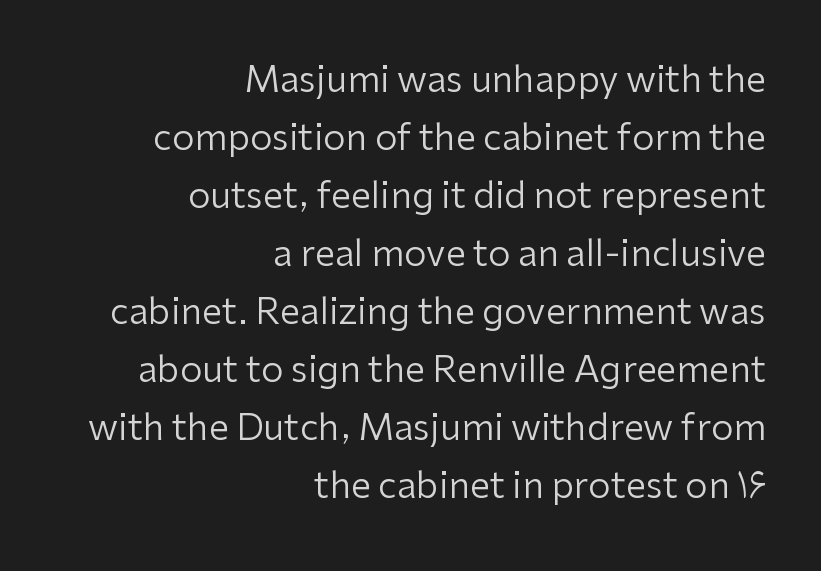
These lines are rendered in a variable-pitch font. Normally led — the rows are evenly, conventionally spaced. Nope, no serifs anywhere on these letters. Rendered with straight, roman letterforms. Compared with a typical body face, this is equally light or lighter still.
